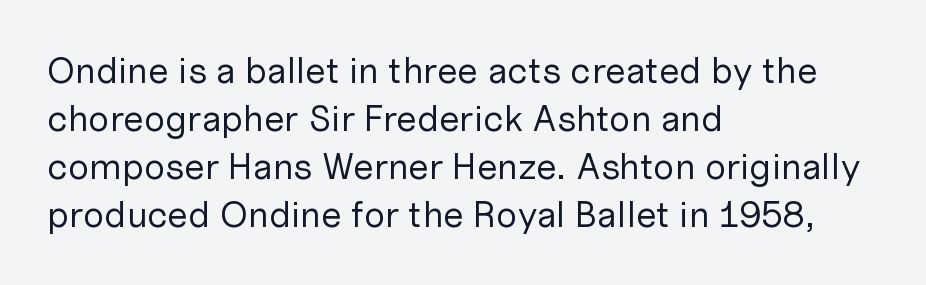
Italic: no, the glyphs are upright roman. The passage is arranged the way most books set body copy — flush left. The characters are drawn with everyday or finer stroke widths. Any mark beneath the type? The region is blank. There is no visible air inserted between adjacent glyphs. The face used here is proportionally spaced, like ordinary book or web type.
